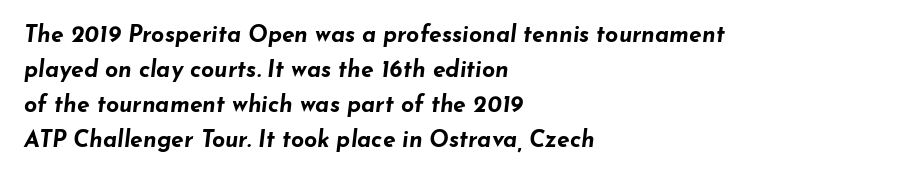
Rule under the text: the space is simply empty. Strokes here are thick enough to call this a true bold. Emphasis-style slanted type is in use. Caption: standard tracking, unaltered. Each line starts at the same left margin while the right side varies.
